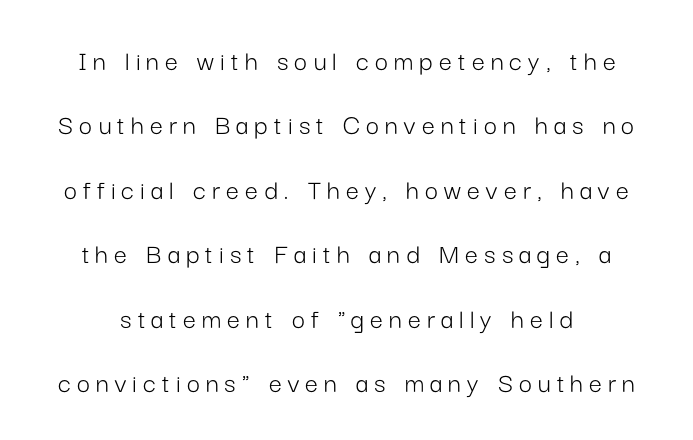
{"serif": "no", "italic": "no", "bold": "no", "weight": "light", "width": "normal", "stroke_contrast": "low", "x_height": "medium", "monospaced": "no", "underline": "no", "line_spacing": "loose", "line_spacing_ratio": 2.22, "letter_spacing": "wide", "letter_spacing_em": 0.21, "glyph_px": 29}
